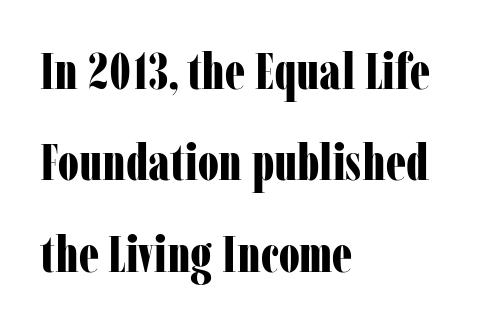
The passage shown is typed in a proportional face where columns would drift. Line beginnings align vertically; line endings do not. The tracking reads as untouched default to a designer's eye. Does the type have serifs? Yes, each stem ends in a small foot. Heft: maximum for text — a bold. Notice how the stems are strictly vertical — no italics here.
